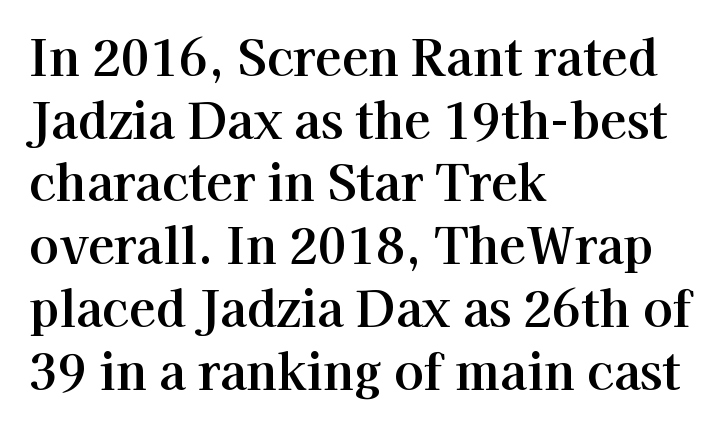
Q: Is the text italic (slanted)? A: No, it is upright.
Q: Is the typeface a serif or a sans-serif typeface? A: Serif.
Q: Is the text underlined? A: No.
Q: How is the paragraph aligned? A: Left-aligned.
Q: Is the spacing between letters normal or unusually wide? A: Normal.
Q: Is the spacing between lines tight, normal or loose? A: Normal.
Q: Width (condensed, normal, or wide)? A: Normal.
Q: Stroke contrast? A: High.
Q: x-height? A: Medium.
Q: Monospaced? A: No.
